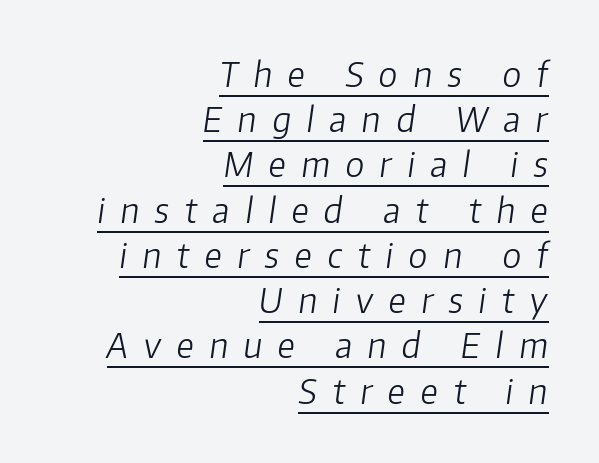
The image shows 34 px light type, italic (leaning right); set right-aligned, normal line spacing (1.33x), unusually wide letter spacing (+0.46 em), underlined; low stroke contrast and a medium x-height.
